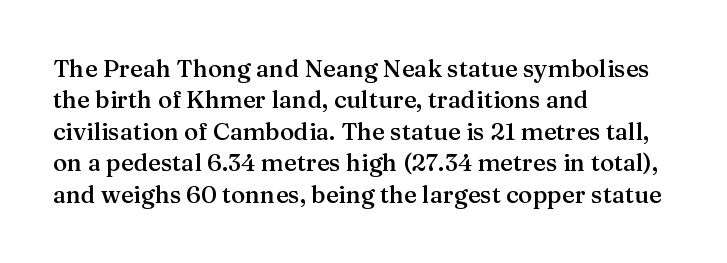
Students, this is semibold: more ink than regular, less than bold. Descender tails drop into unmarked territory. Reading down the block, your eye returns to a fixed left position each line. Do the letters lean? They stand straight. The space between consecutive lines is moderate.
